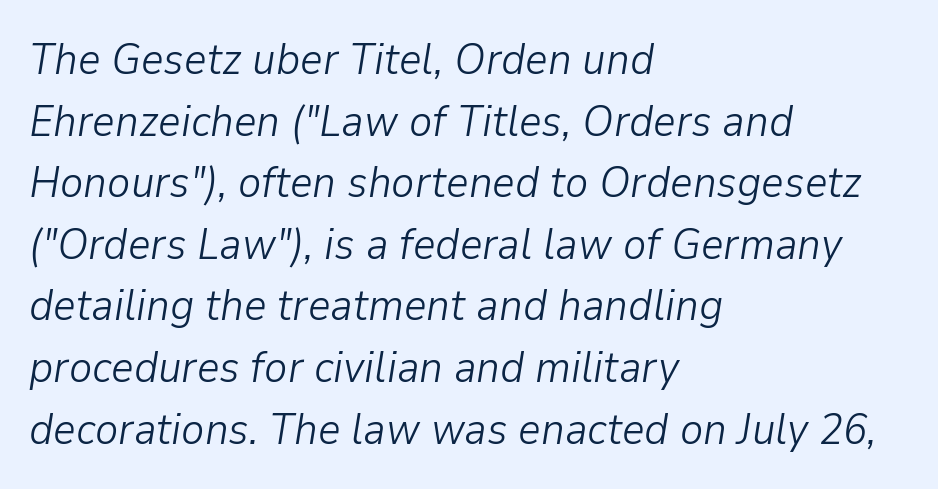
Q: Is the text bold? A: No.
Q: Is the text italic (slanted)? A: Yes, it leans right by about 9 degrees.
Q: Is the text underlined? A: No.
Q: How is the paragraph aligned? A: Left-aligned.
Q: Is the spacing between letters normal or unusually wide? A: Normal.
Q: Is the spacing between lines tight, normal or loose? A: Normal.
Q: Width (condensed, normal, or wide)? A: Normal.
Q: Stroke contrast? A: Low.
Q: x-height? A: Medium.
Q: Monospaced? A: No.
